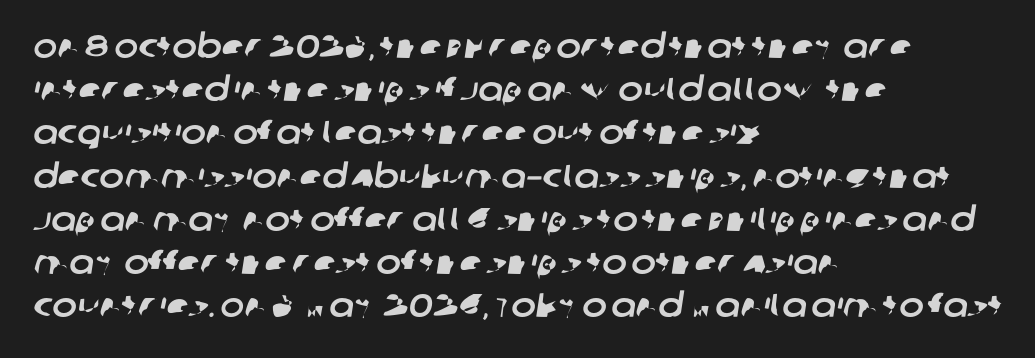
{"serif": "no", "width": "normal", "stroke_contrast": "low", "x_height": "large", "monospaced": "no", "underline": "no", "align": "left", "line_spacing": "normal", "line_spacing_ratio": 1.31, "letter_spacing": "normal", "letter_spacing_em": 0.0, "glyph_px": 33}
